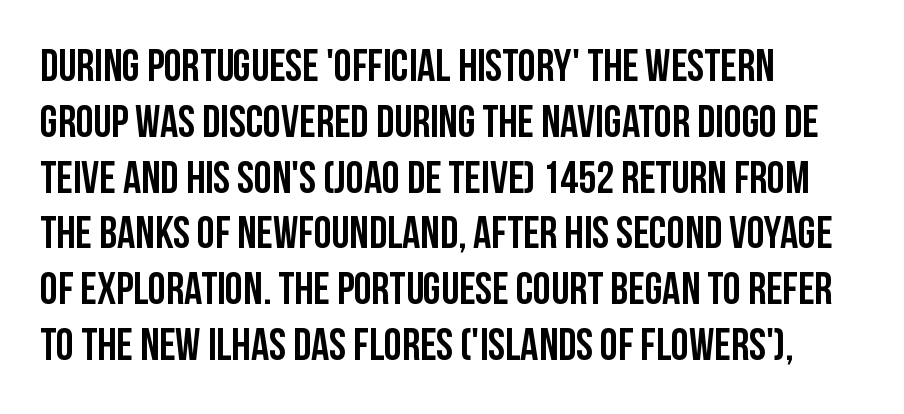
{"serif": "no", "italic": "no", "width": "condensed", "stroke_contrast": "low", "x_height": "large", "monospaced": "no", "underline": "no", "align": "left", "line_spacing_ratio": 1.24, "letter_spacing": "normal", "letter_spacing_em": 0.0, "glyph_px": 45}
